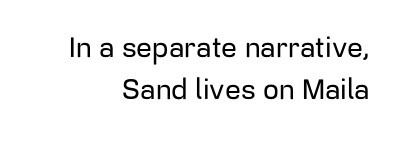
The image shows 28 px sans-serif type, upright; set normal line spacing (1.51x), normal letter spacing, not underlined; low stroke contrast and a medium x-height.
